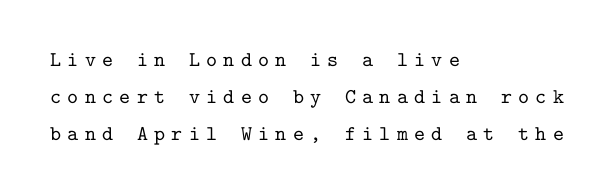
{"italic": "no", "underline": "no", "align": "left", "line_spacing_ratio": 1.76, "letter_spacing": "wide", "letter_spacing_em": 0.3, "glyph_px": 21}
